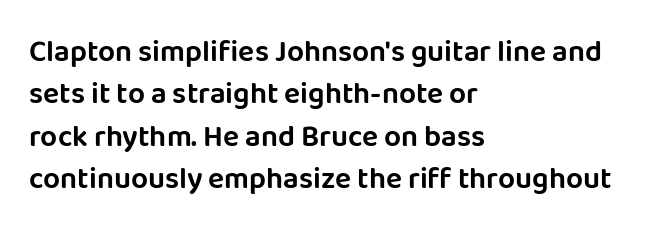
Leading: standard. The rendering keeps characters at their native spacing. If you drew a line through each stem, it would be perfectly vertical. Are there feet on the stems? There aren't — it's a sans. Is this a fixed-width face? No — the glyphs have proportional, varying widths. The rendering anchors every line to the left-hand side.
